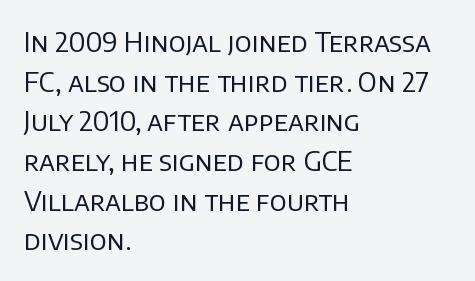
{"italic": "no", "bold": "no", "underline": "no", "align": "left", "line_spacing": "normal", "line_spacing_ratio": 1.47, "letter_spacing": "normal", "letter_spacing_em": 0.0, "glyph_px": 27}
